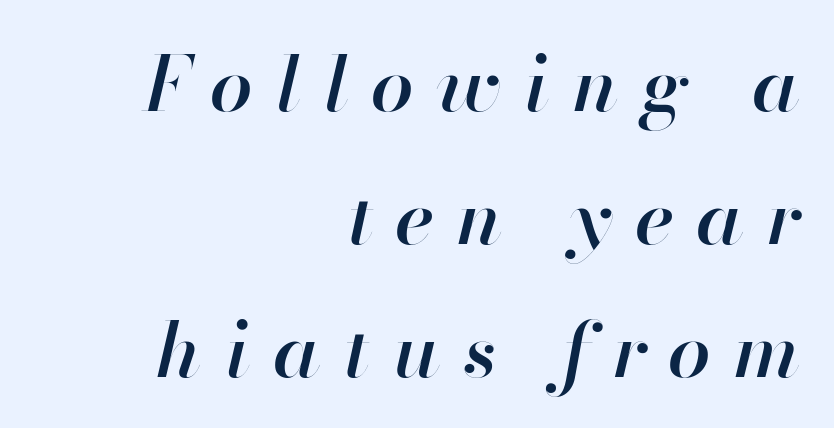
Q: Is the text bold? A: Semi-bold.
Q: Is the text italic (slanted)? A: Yes, it leans right by about 13 degrees.
Q: Is the text underlined? A: No.
Q: How is the paragraph aligned? A: Right-aligned.
Q: Is the spacing between letters normal or unusually wide? A: Unusually wide.
Q: Width (condensed, normal, or wide)? A: Normal.
Q: Stroke contrast? A: High.
Q: x-height? A: Small.
Q: Monospaced? A: No.
